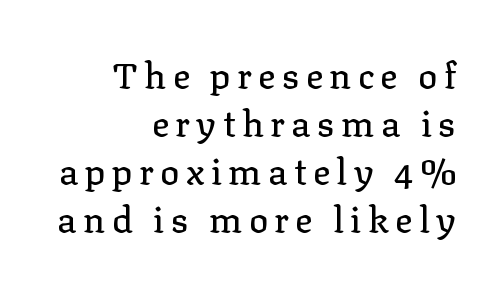
The image shows 36 px serif type, upright; set right-aligned, normal line spacing (1.33x), not underlined; low stroke contrast and a medium x-height.
